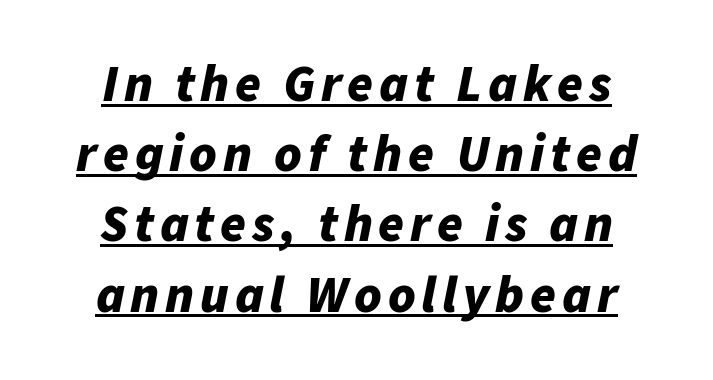
{"italic": "yes", "lean": "right", "slant_degrees": 11, "bold": "yes", "weight": "bold", "width": "normal", "stroke_contrast": "low", "x_height": "medium", "monospaced": "no", "underline": "yes", "align": "center", "line_spacing": "normal", "line_spacing_ratio": 1.35, "glyph_px": 52}
